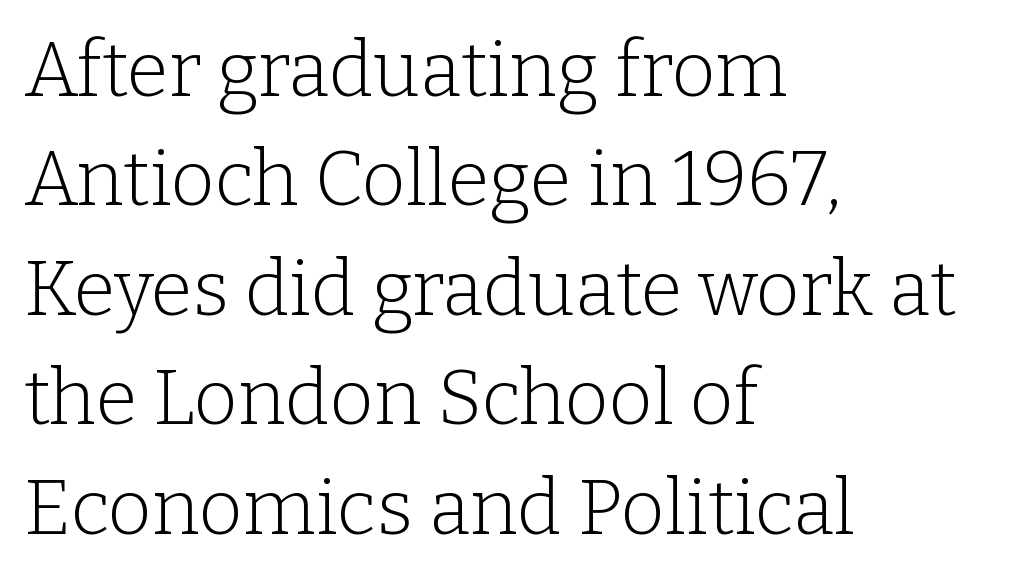
How would I describe the line gaps? Plain and ordinary. Classification — serif. The paragraph shown leans on its left margin. No extra ink here — the face is not bold. This sample has the flowing, uneven cadence of proportional lettering. Designer's note — italics off, roman on.
